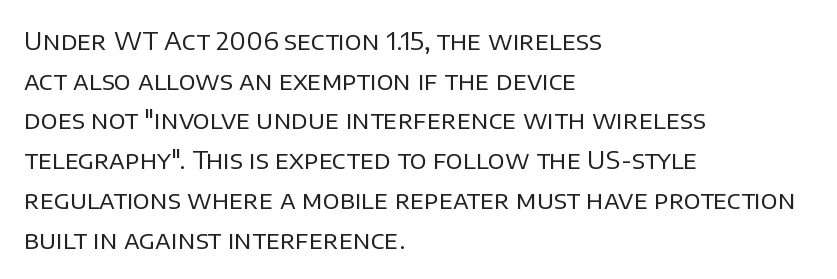
The image shows 25 px text type, upright; set left-aligned, normal line spacing (1.59x), normal letter spacing, not underlined.
